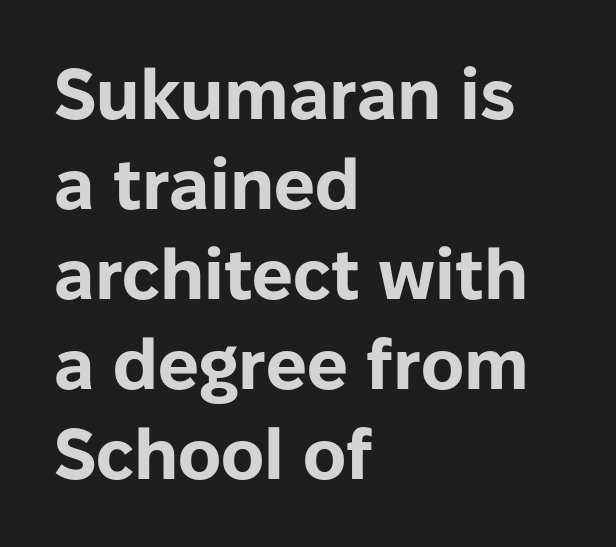
{"serif": "no", "italic": "no", "bold": "yes", "weight": "bold", "width": "normal", "stroke_contrast": "low", "x_height": "medium", "monospaced": "no", "underline": "no", "align": "left", "line_spacing": "normal", "line_spacing_ratio": 1.25, "letter_spacing": "normal", "letter_spacing_em": 0.0, "glyph_px": 72}
